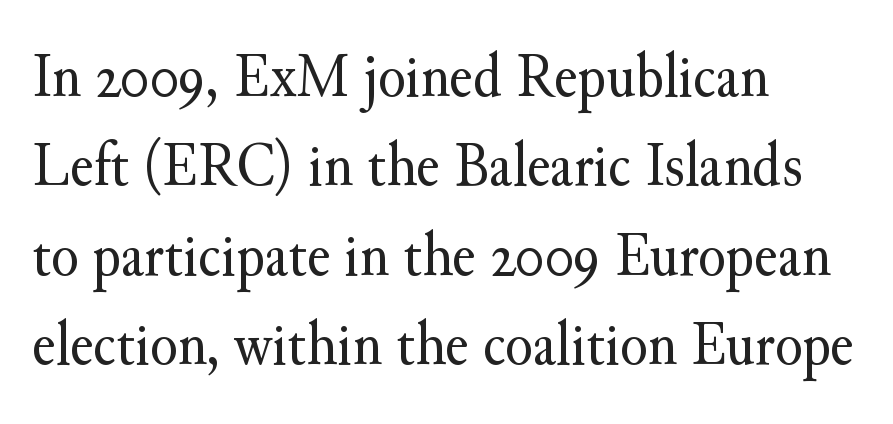
Q: Is the text bold? A: No.
Q: Is the text italic (slanted)? A: No, it is upright.
Q: Is the typeface a serif or a sans-serif typeface? A: Serif.
Q: Is the text underlined? A: No.
Q: How is the paragraph aligned? A: Left-aligned.
Q: Is the spacing between letters normal or unusually wide? A: Normal.
Q: Is the spacing between lines tight, normal or loose? A: Normal.
Q: Width (condensed, normal, or wide)? A: Normal.
Q: Stroke contrast? A: Medium.
Q: x-height? A: Small.
Q: Monospaced? A: No.
